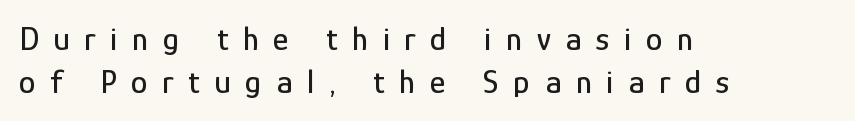
The image shows 34 px condensed sans-serif type, upright; set left-aligned, normal line spacing (1.27x), unusually wide letter spacing (+0.43 em), not underlined; low stroke contrast and a medium x-height.
